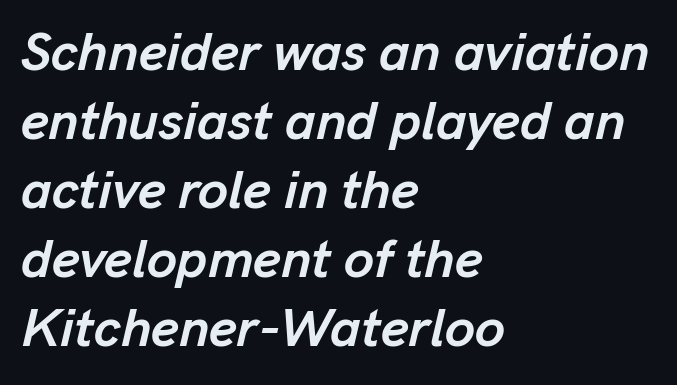
The block of text has a typical density, with ordinary space between rows. Default kerning and tracking; the words read as compact shapes. The foot of each line stays bare and open. Does the weight exceed regular? Yes, all the way to bold.
